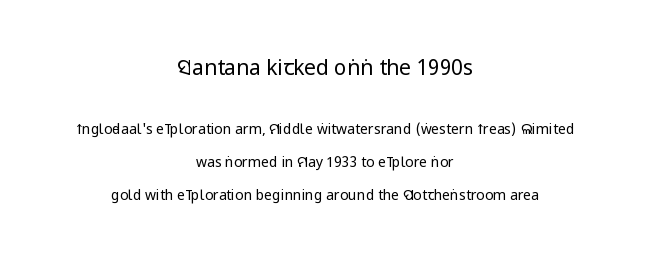
Q: Is the text bold? A: No.
Q: Is the text italic (slanted)? A: No, it is upright.
Q: Is the text underlined? A: No.
Q: How is the paragraph aligned? A: Centered.
Q: Is the spacing between letters normal or unusually wide? A: Normal.
Q: Is the spacing between lines tight, normal or loose? A: Loose.
Q: Which block of text is set in a larger size, the first (top) or the second (bottom)? A: The first (top) one.
